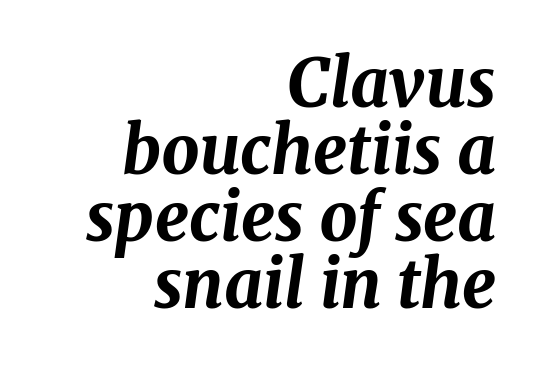
Q: Is the text bold? A: Yes.
Q: Is the text italic (slanted)? A: Yes, it leans right by about 8 degrees.
Q: Is the text underlined? A: No.
Q: How is the paragraph aligned? A: Right-aligned.
Q: Is the spacing between letters normal or unusually wide? A: Normal.
Q: Is the spacing between lines tight, normal or loose? A: Tight.
Q: Width (condensed, normal, or wide)? A: Normal.
Q: Stroke contrast? A: Medium.
Q: x-height? A: Medium.
Q: Monospaced? A: No.
